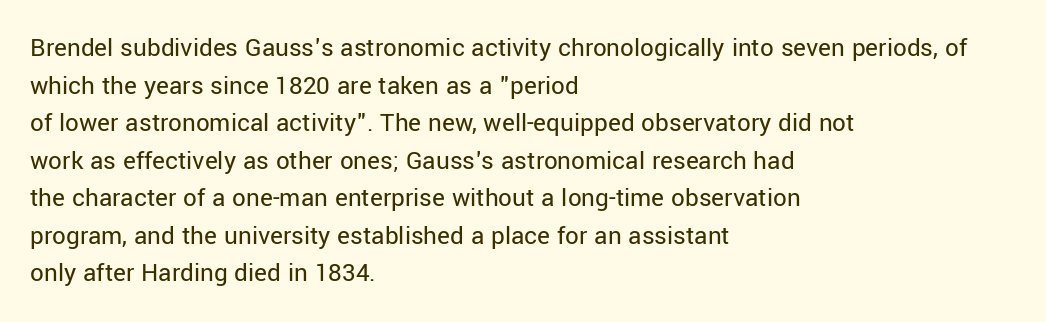
Notice how the stems are strictly vertical — no italics here. A bare baseline throughout the passage. Inter-character spacing is left at the font's built-in metrics. Vertical spacing — default. The ragged edge is on the right, which tells us the setting is flush left. The font sits on the lighter half of the weight spectrum, regular included.
